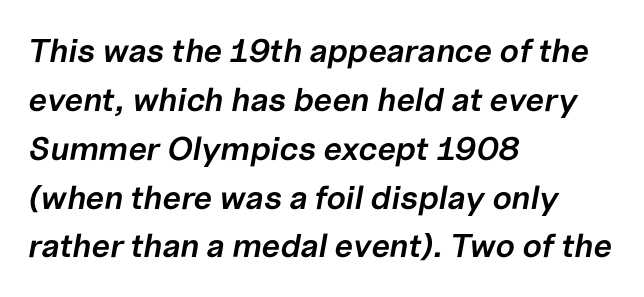
The image shows 33 px semibold type, italic (leaning right); set left-aligned, normal line spacing (1.48x), normal letter spacing, not underlined; low stroke contrast and a medium x-height.
